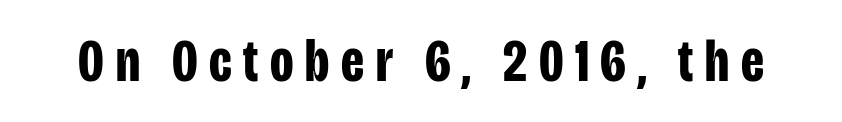
Regarding serifs, this sample does without them. The foot of each line stays bare and open. The characters look thick and weighty, a clear bold. The font's upright variant was chosen for this text. Varying glyph widths throughout — classic text-font behaviour.
